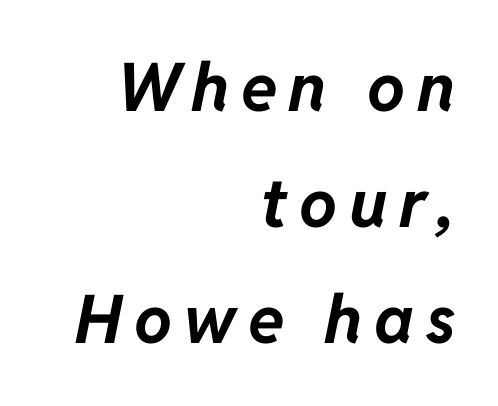
Students, this is bold: see how much ink each stroke carries. Character widths vary here, with narrow letters taking less room than wide ones. Has an underline been added? It has not. Horizontal alignment here is rightward, an uncommon choice for prose. Designer's note — italics engaged.
